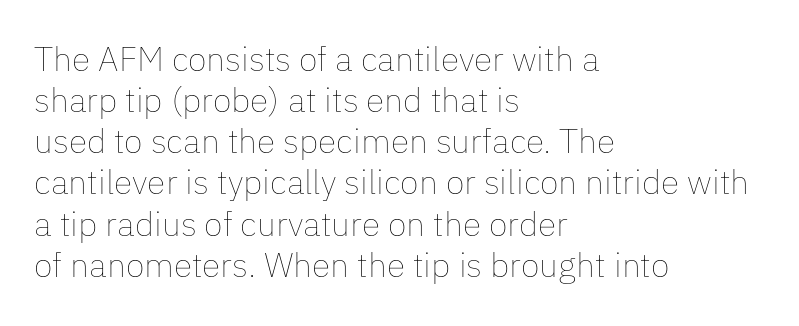
{"italic": "no", "bold": "no", "weight": "thin", "width": "normal", "stroke_contrast": "low", "x_height": "medium", "monospaced": "no", "underline": "no", "align": "left", "line_spacing_ratio": 1.21, "letter_spacing": "normal", "letter_spacing_em": 0.0, "glyph_px": 34}
